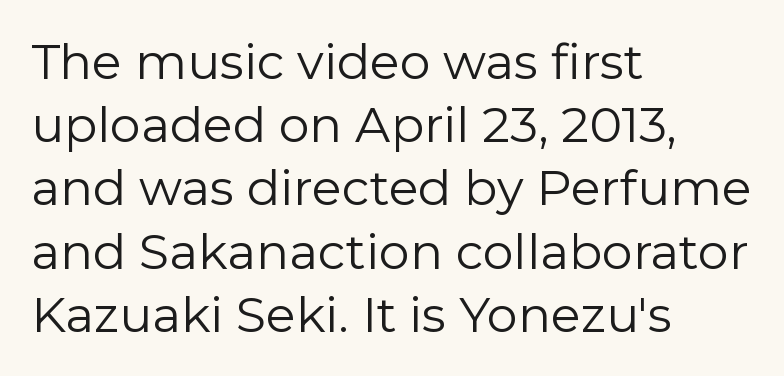
Q: Is the text bold? A: No.
Q: Is the text italic (slanted)? A: No, it is upright.
Q: Is the typeface a serif or a sans-serif typeface? A: Sans-serif.
Q: Is the text underlined? A: No.
Q: How is the paragraph aligned? A: Left-aligned.
Q: Is the spacing between letters normal or unusually wide? A: Normal.
Q: Is the spacing between lines tight, normal or loose? A: Normal.
Q: Width (condensed, normal, or wide)? A: Normal.
Q: Stroke contrast? A: Low.
Q: x-height? A: Medium.
Q: Monospaced? A: No.
